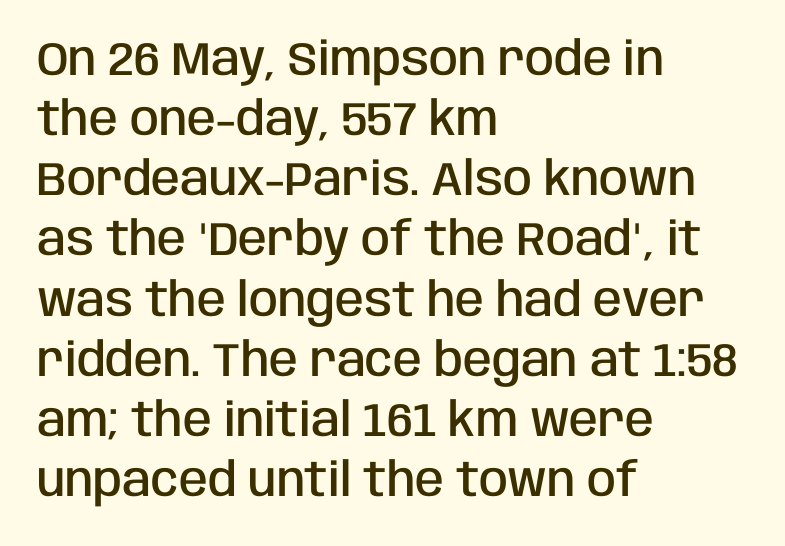
Q: Is the text bold? A: Semi-bold.
Q: Is the text italic (slanted)? A: No, it is upright.
Q: Is the typeface a serif or a sans-serif typeface? A: Sans-serif.
Q: Is the text underlined? A: No.
Q: How is the paragraph aligned? A: Left-aligned.
Q: Is the spacing between letters normal or unusually wide? A: Normal.
Q: Is the spacing between lines tight, normal or loose? A: Normal.
Q: Width (condensed, normal, or wide)? A: Condensed.
Q: Stroke contrast? A: Low.
Q: x-height? A: Large.
Q: Monospaced? A: No.
